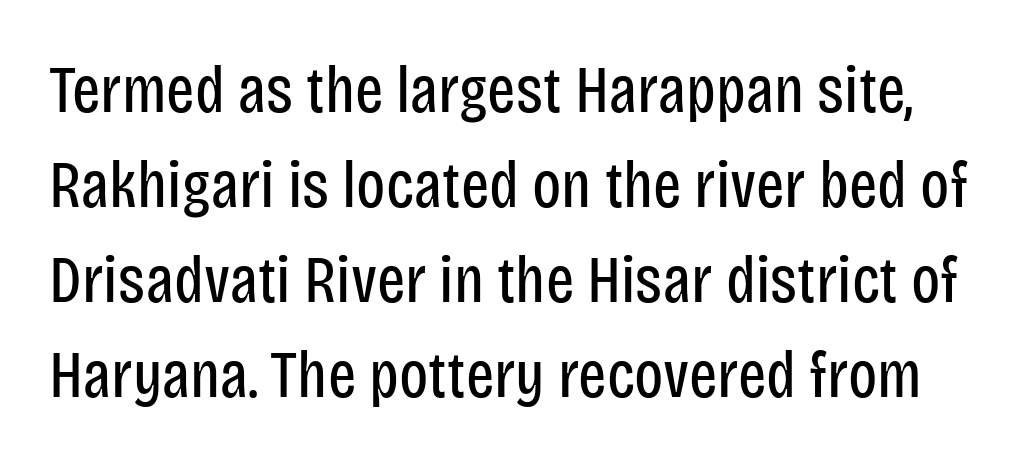
The image shows 67 px regular-weight, condensed sans-serif type, upright; set normal line spacing (1.42x), normal letter spacing, not underlined; low stroke contrast and a large x-height.
